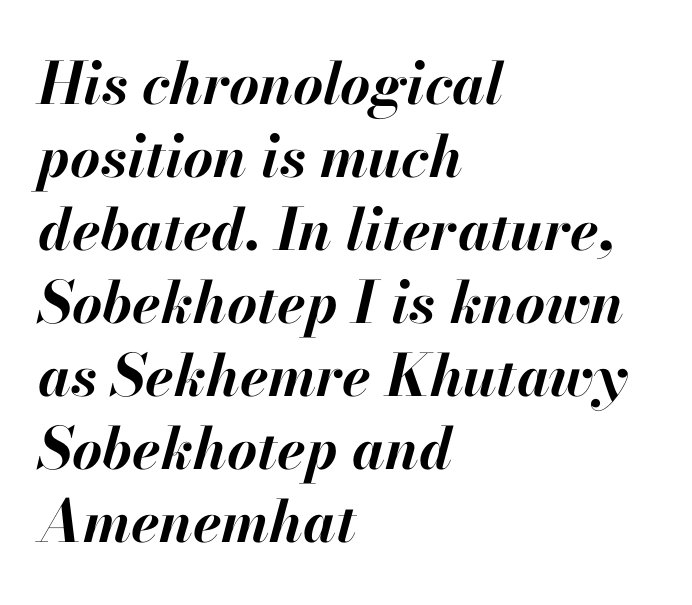
{"italic": "yes", "lean": "right", "slant_degrees": 13, "bold": "yes", "weight": "bold", "width": "normal", "stroke_contrast": "high", "x_height": "small", "monospaced": "no", "underline": "no", "align": "left", "line_spacing": "normal", "line_spacing_ratio": 1.26, "letter_spacing": "normal", "letter_spacing_em": 0.0, "glyph_px": 58}
